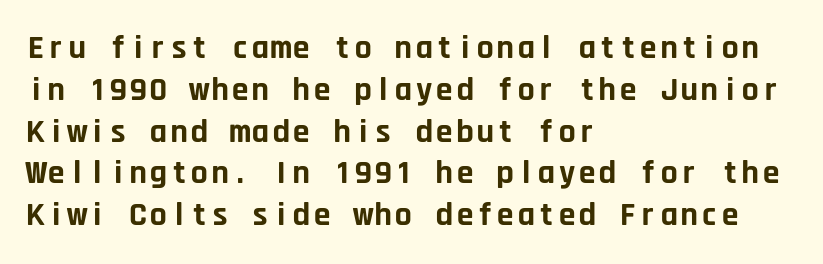
{"serif": "no", "italic": "no", "bold": "yes", "weight": "bold", "width": "normal", "stroke_contrast": "low", "x_height": "large", "monospaced": "yes", "underline": "no", "align": "left", "line_spacing_ratio": 1.23, "letter_spacing": "normal", "letter_spacing_em": 0.0, "glyph_px": 34}
